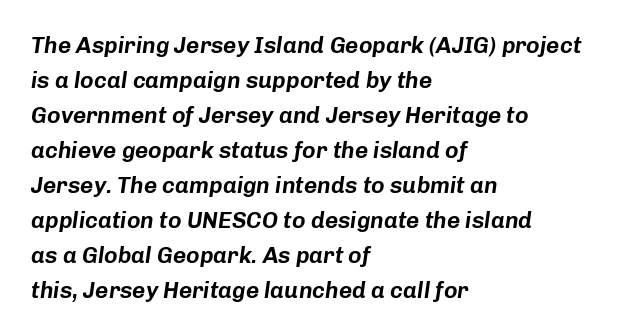
Q: Is the text italic (slanted)? A: Yes, it leans right by about 8 degrees.
Q: Is the text underlined? A: No.
Q: How is the paragraph aligned? A: Left-aligned.
Q: Is the spacing between letters normal or unusually wide? A: Normal.
Q: Is the spacing between lines tight, normal or loose? A: Normal.
